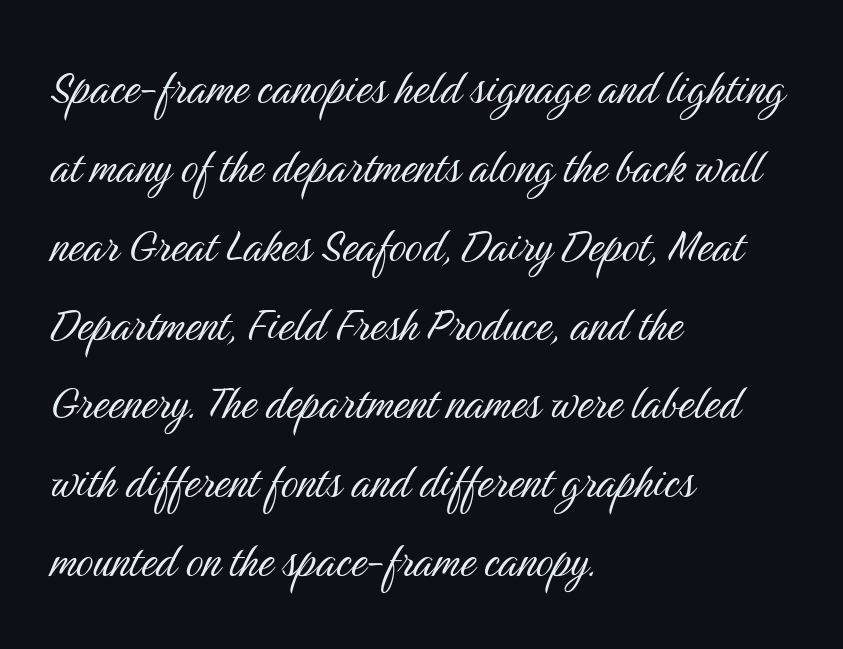
Q: Is the text bold? A: No.
Q: Is the text italic (slanted)? A: Yes.
Q: Is the typeface a serif or a sans-serif typeface? A: Sans-serif.
Q: Is the text underlined? A: No.
Q: How is the paragraph aligned? A: Left-aligned.
Q: Is the spacing between letters normal or unusually wide? A: Normal.
Q: Is the spacing between lines tight, normal or loose? A: Normal.
Q: Width (condensed, normal, or wide)? A: Condensed.
Q: Stroke contrast? A: Medium.
Q: x-height? A: Medium.
Q: Monospaced? A: No.
